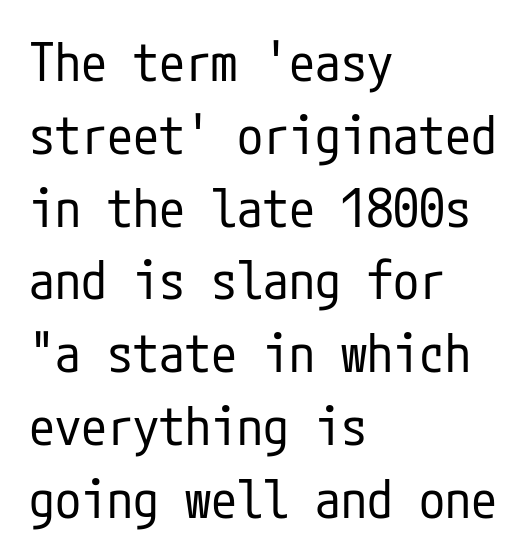
Q: Is the text bold? A: No.
Q: Is the text italic (slanted)? A: No, it is upright.
Q: Is the typeface a serif or a sans-serif typeface? A: Sans-serif.
Q: Is the text underlined? A: No.
Q: How is the paragraph aligned? A: Left-aligned.
Q: Is the spacing between letters normal or unusually wide? A: Normal.
Q: Is the spacing between lines tight, normal or loose? A: Normal.
Q: Width (condensed, normal, or wide)? A: Condensed.
Q: Stroke contrast? A: Low.
Q: x-height? A: Medium.
